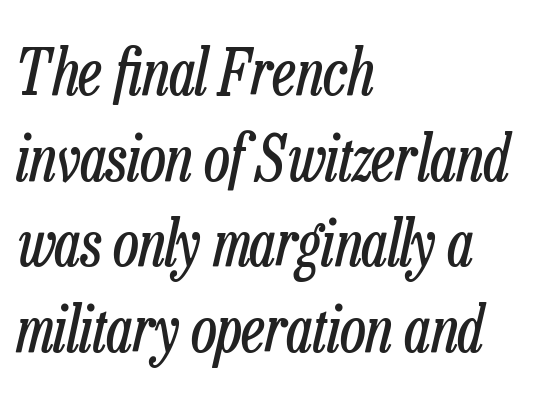
The rag falls on the right side of this text block. Characters are canted at an angle relative to the baseline's perpendicular. Do the characters align in a grid? No, the font is proportional. Has an underline been added? It has not. Baseline-to-baseline distance is the conventional proportion of letter height.
